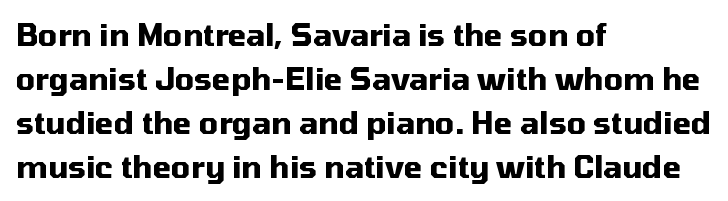
Type without underlining. The tracking reads as untouched default to a designer's eye. Vertically, the passage feels balanced, rows spaced as you'd expect. Grotesque or geometric, the face here clearly has no serifs.
